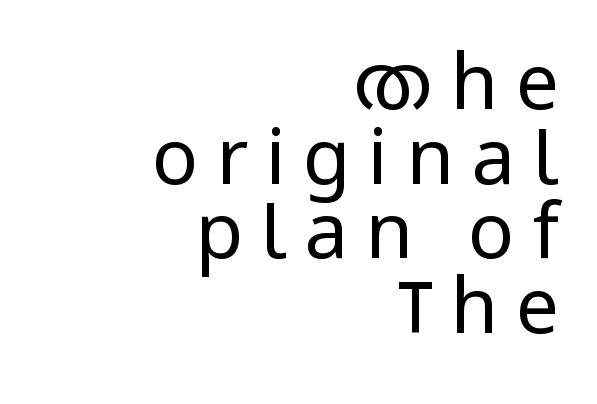
{"serif": "no", "italic": "no", "bold": "no", "weight": "regular", "width": "condensed", "stroke_contrast": "low", "x_height": "large", "monospaced": "no", "underline": "no", "align": "right", "line_spacing": "tight", "line_spacing_ratio": 0.97, "letter_spacing": "wide", "letter_spacing_em": 0.23, "glyph_px": 77}
